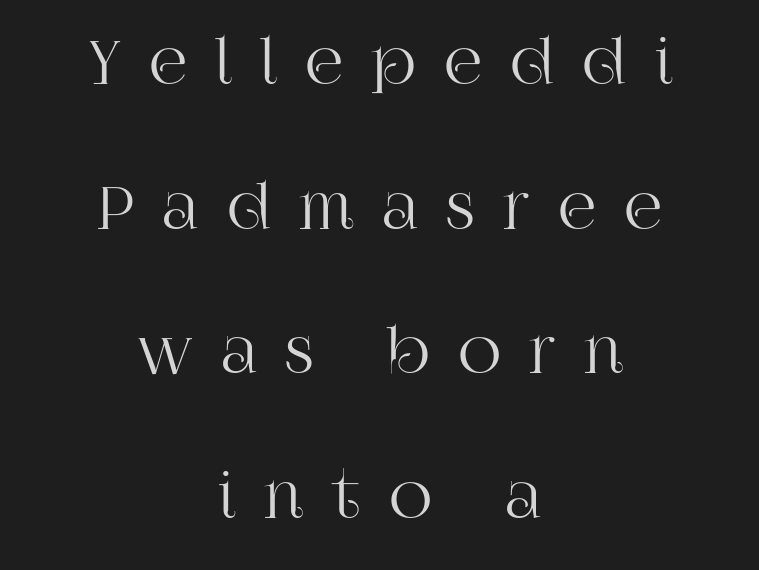
{"serif": "yes", "italic": "no", "width": "normal", "stroke_contrast": "high", "x_height": "large", "monospaced": "no", "underline": "no", "align": "center", "line_spacing": "loose", "line_spacing_ratio": 2.41, "letter_spacing": "wide", "letter_spacing_em": 0.47, "glyph_px": 60}
